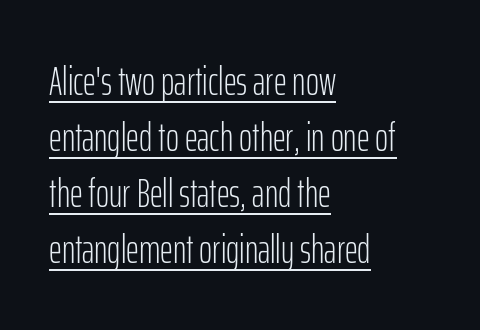
Q: Is the text bold? A: No.
Q: Is the text italic (slanted)? A: No, it is upright.
Q: Is the typeface a serif or a sans-serif typeface? A: Sans-serif.
Q: Is the text underlined? A: Yes.
Q: How is the paragraph aligned? A: Left-aligned.
Q: Is the spacing between letters normal or unusually wide? A: Normal.
Q: Is the spacing between lines tight, normal or loose? A: Normal.
Q: Width (condensed, normal, or wide)? A: Condensed.
Q: Stroke contrast? A: Low.
Q: x-height? A: Medium.
Q: Monospaced? A: No.
